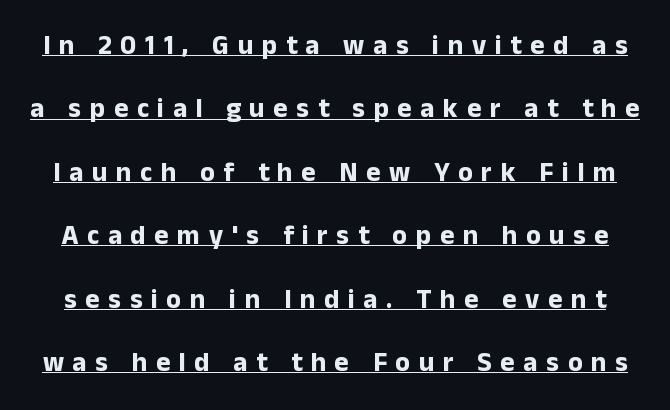
The image shows 27 px bold type, upright; set loose line spacing (2.35x), unusually wide letter spacing (+0.32 em), underlined.
